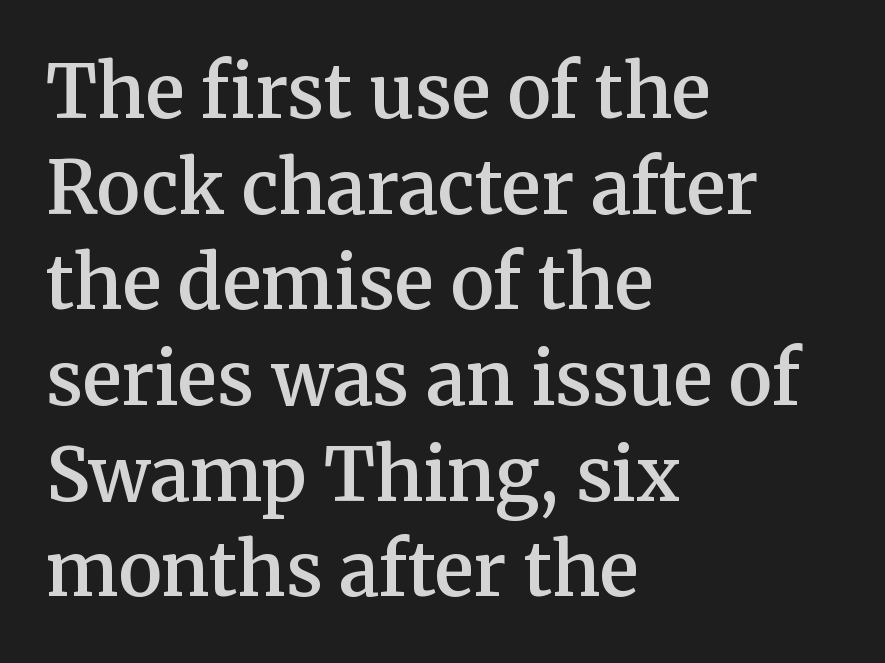
{"serif": "yes", "italic": "no", "bold": "semi", "weight": "semibold", "width": "normal", "stroke_contrast": "medium", "x_height": "medium", "monospaced": "no", "underline": "no", "align": "left", "line_spacing": "normal", "line_spacing_ratio": 1.31, "letter_spacing": "normal", "letter_spacing_em": 0.0, "glyph_px": 73}
